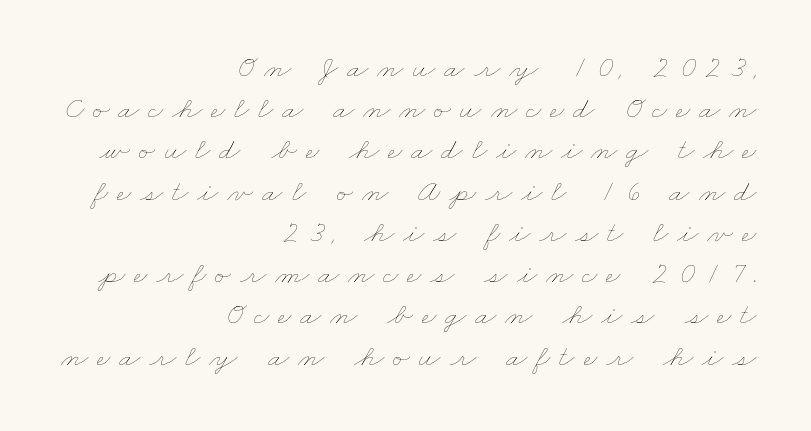
{"bold": "no", "weight": "thin", "width": "wide", "stroke_contrast": "low", "x_height": "small", "monospaced": "no", "underline": "no", "align": "right", "line_spacing": "normal", "line_spacing_ratio": 1.33, "letter_spacing": "wide", "letter_spacing_em": 0.28, "glyph_px": 31}
